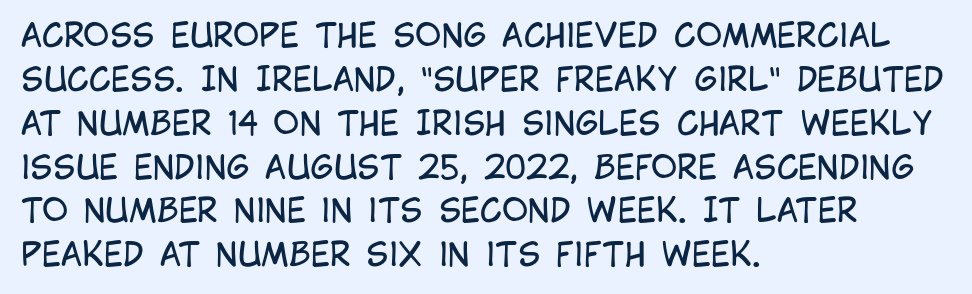
The image shows 32 px regular-weight, condensed sans-serif type, upright; set left-aligned, normal line spacing (1.37x), normal letter spacing, not underlined; low stroke contrast and a large x-height.
